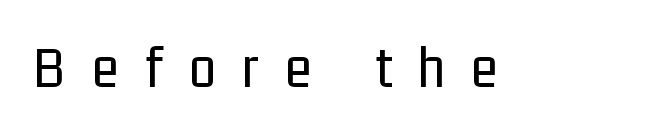
The image shows 61 px regular-weight, condensed sans-serif type, upright; set unusually wide letter spacing (+0.43 em), not underlined; low stroke contrast and a medium x-height.
